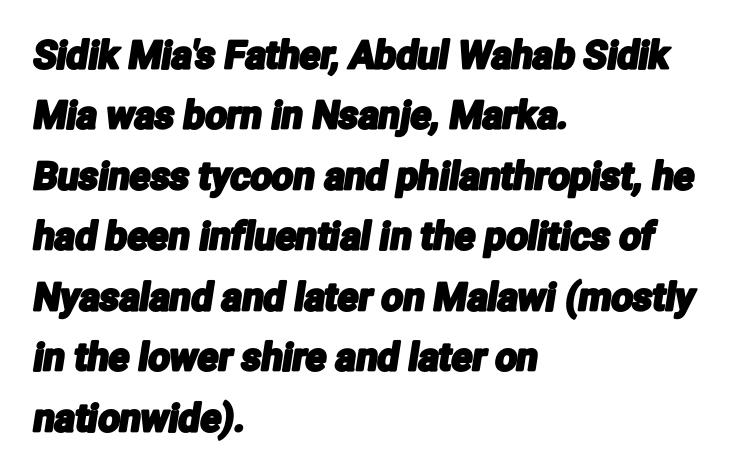
The image shows 38 px condensed sans-serif type; set left-aligned, normal line spacing (1.59x), normal letter spacing, not underlined; low stroke contrast and a medium x-height.
